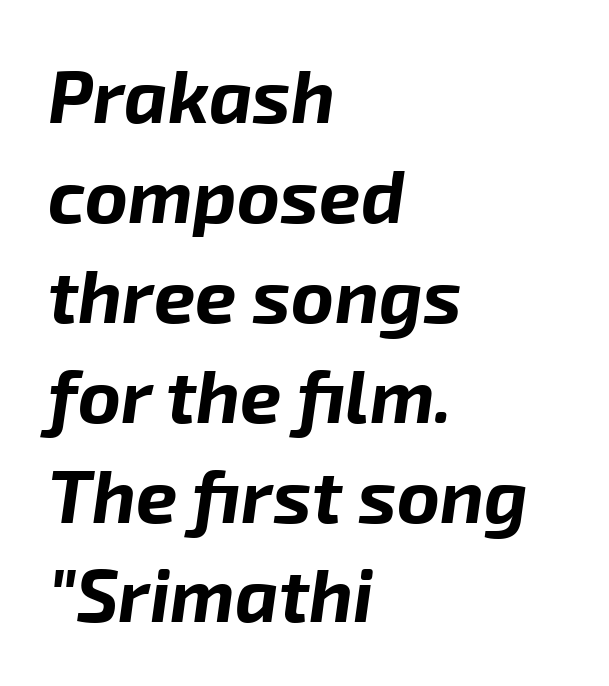
{"italic": "yes", "lean": "right", "slant_degrees": 8, "bold": "yes", "weight": "bold", "width": "normal", "stroke_contrast": "low", "x_height": "medium", "monospaced": "no", "underline": "no", "align": "left", "line_spacing": "normal", "line_spacing_ratio": 1.35, "letter_spacing": "normal", "letter_spacing_em": 0.0, "glyph_px": 74}
